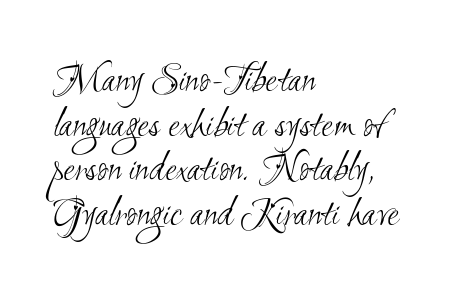
The image shows 42 px light, condensed sans-serif type; set left-aligned, tight line spacing (1.06x), normal letter spacing, not underlined; medium stroke contrast and a small x-height.
